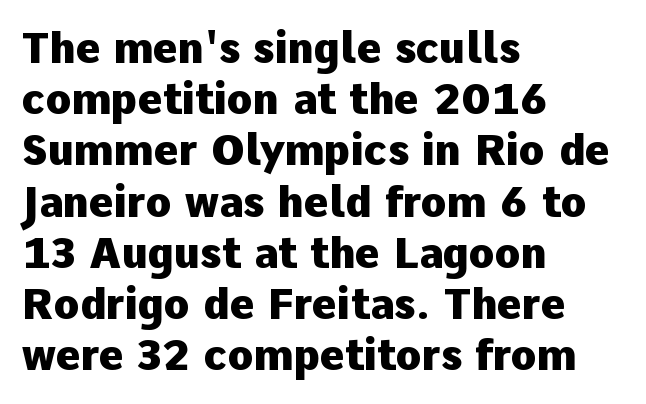
The image shows 42 px heavy sans-serif type, upright; set left-aligned, line spacing 1.22x, normal letter spacing, not underlined; low stroke contrast and a medium x-height.
